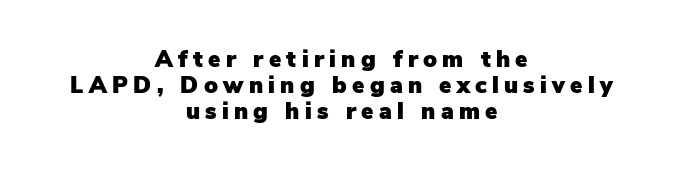
You can tell it's not italic because the verticals are truly vertical. The rendering inserts visible extra space after every character. The string is rendered with underlining switched off. Students, observe: this is what under-led, compact text looks like. Horizontal alignment here is central, giving a formal, balanced look.
